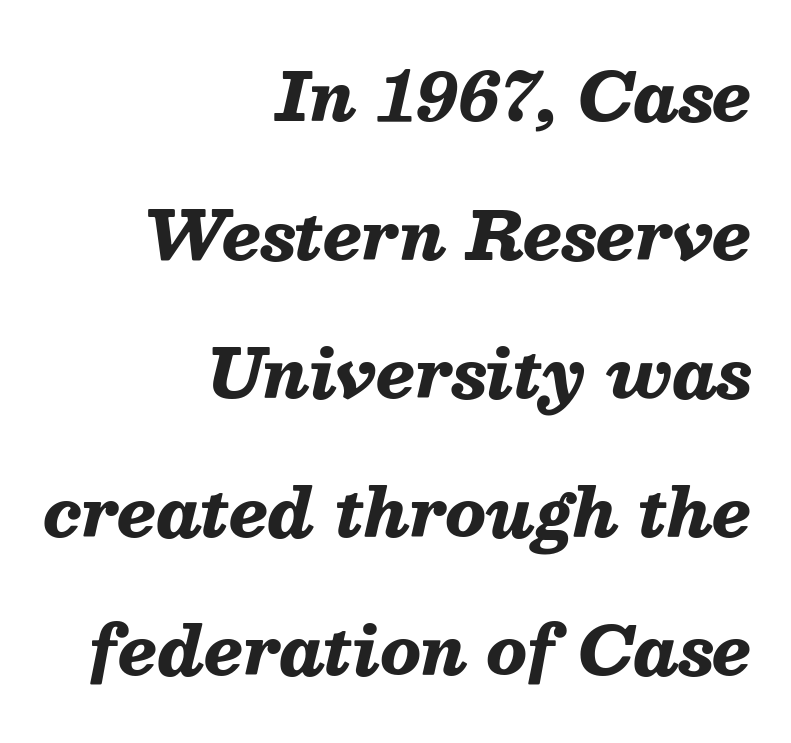
Caption: standard tracking, unaltered. The rendering anchors every line to the right-hand side. The space beneath each line is pristine and unruled. Compared with an ordinary text face, these strokes are far heavier — a full bold.
